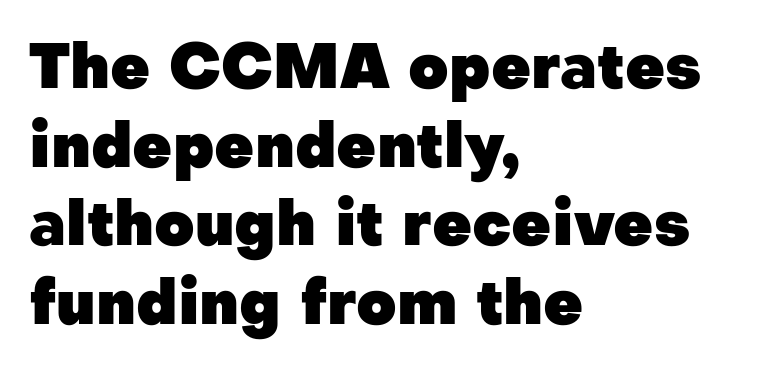
{"serif": "no", "italic": "no", "bold": "yes", "weight": "heavy", "width": "normal", "stroke_contrast": "low", "x_height": "medium", "monospaced": "no", "underline": "no", "align": "left", "line_spacing": "normal", "line_spacing_ratio": 1.27, "letter_spacing": "normal", "letter_spacing_em": 0.0, "glyph_px": 62}
